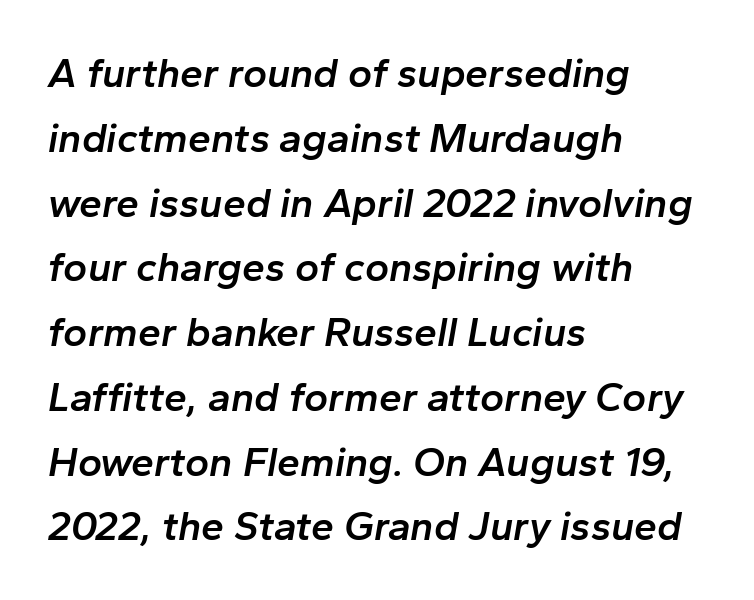
Q: Is the text bold? A: Semi-bold.
Q: Is the text italic (slanted)? A: Yes, it leans right by about 10 degrees.
Q: Is the text underlined? A: No.
Q: How is the paragraph aligned? A: Left-aligned.
Q: Is the spacing between letters normal or unusually wide? A: Normal.
Q: Is the spacing between lines tight, normal or loose? A: Normal.
Q: Width (condensed, normal, or wide)? A: Normal.
Q: Stroke contrast? A: Low.
Q: x-height? A: Medium.
Q: Monospaced? A: No.
